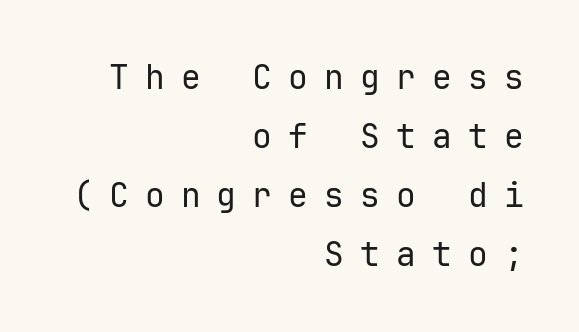
The weight tops out at a normal text grade. Bare-footed words on every line. Horizontally, the lines are justified to the trailing edge only. Compared with typical body copy, the letter spacing here is much looser.
